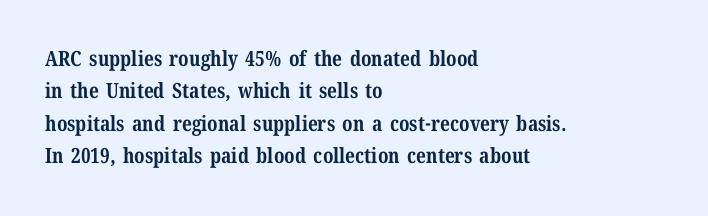
The image shows 21 px bold type, upright; set left-aligned, normal line spacing (1.54x), normal letter spacing, not underlined.
